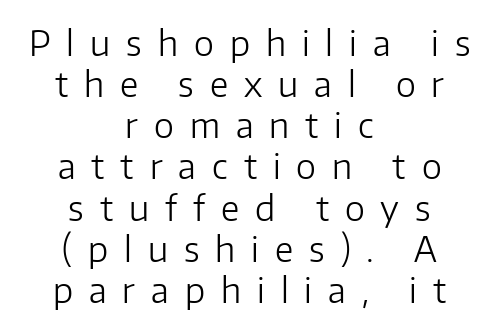
Q: Is the text bold? A: No.
Q: Is the text italic (slanted)? A: No, it is upright.
Q: Is the typeface a serif or a sans-serif typeface? A: Sans-serif.
Q: Is the text underlined? A: No.
Q: How is the paragraph aligned? A: Centered.
Q: Is the spacing between letters normal or unusually wide? A: Unusually wide.
Q: Width (condensed, normal, or wide)? A: Normal.
Q: Stroke contrast? A: Low.
Q: x-height? A: Medium.
Q: Monospaced? A: No.
